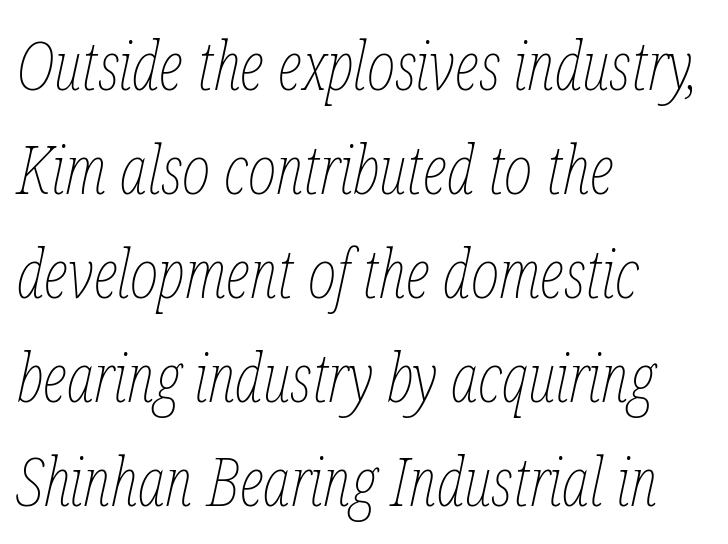
The font sits on the lighter half of the weight spectrum, regular included. The letters sit at their default tracking, neither squeezed nor spread. The lines in this sample share a left origin and differ only in where they stop. The specimen reads as italic at a glance. A bare baseline throughout the passage.
